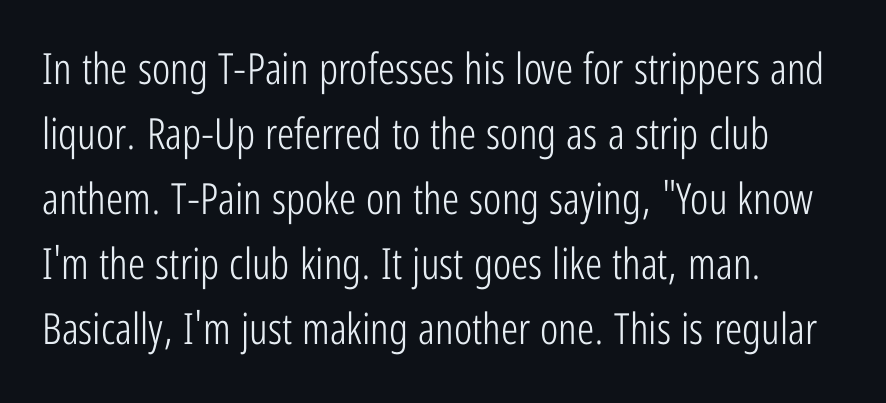
Q: Is the text bold? A: No.
Q: Is the text italic (slanted)? A: No, it is upright.
Q: Is the typeface a serif or a sans-serif typeface? A: Sans-serif.
Q: Is the text underlined? A: No.
Q: How is the paragraph aligned? A: Left-aligned.
Q: Is the spacing between letters normal or unusually wide? A: Normal.
Q: Is the spacing between lines tight, normal or loose? A: Normal.
Q: Width (condensed, normal, or wide)? A: Condensed.
Q: Stroke contrast? A: Low.
Q: x-height? A: Medium.
Q: Monospaced? A: No.
